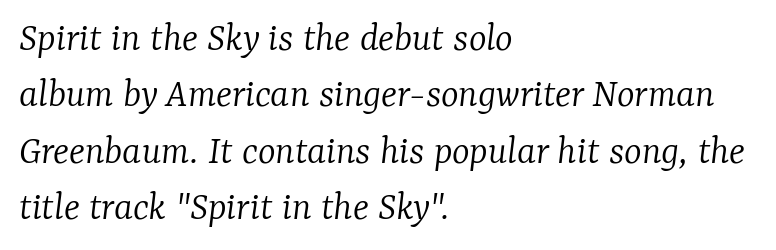
Interline gaps are of average width in this sample. Characters follow at the spacing the type designer built in. The string is rendered with underlining switched off. The type family on display is of the serif kind. Compared with a centered layout, this one pins lines to the left instead. Stem width sits at or under what a default text font uses.
